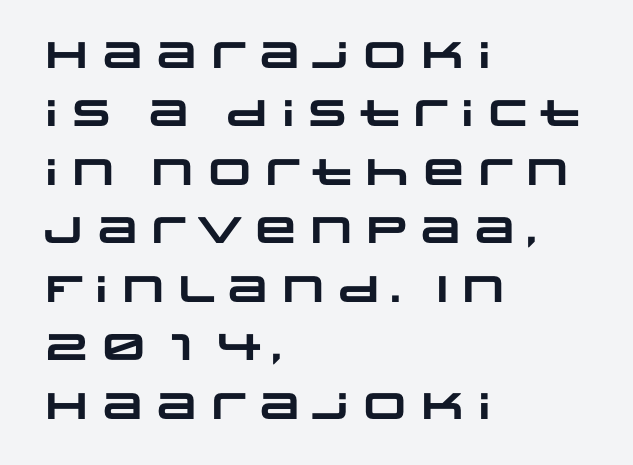
Tracking here is standard; glyphs follow each other at the usual distance. All the whitespace from short lines collects on the right. What's the leading like? Ordinary, nothing unusual. Check the space under the baseline: it is left empty. This sample uses a sans-serif face. Spacing verdict: proportional, widths tailored to each character.
